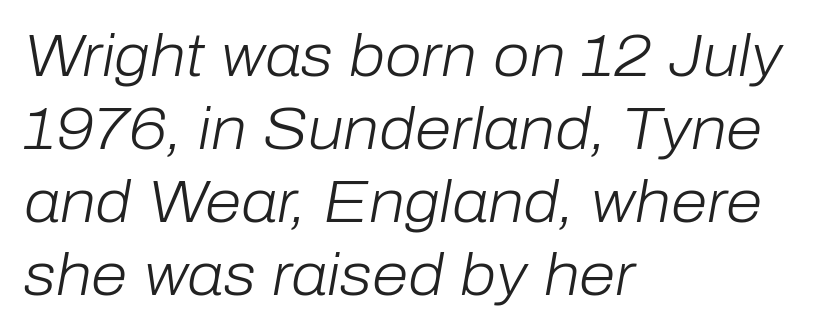
The passage shown is typed in a proportional face where columns would drift. Nothing heavy about these letters — not bold at all. Glance below the letters and you will spot only blank space. Is the block centered? No — it sits flush against the left margin.
